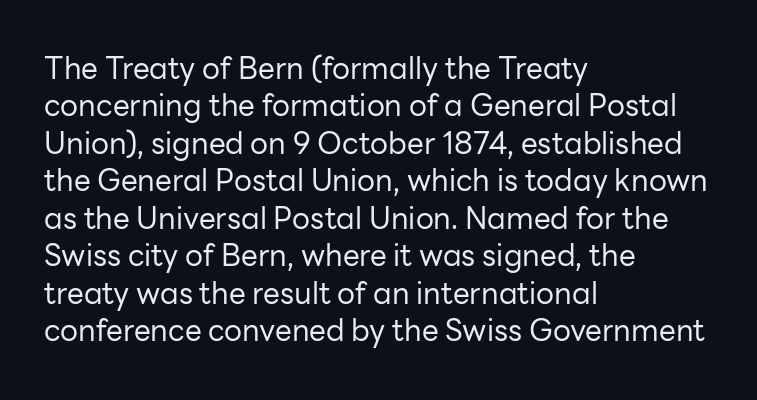
{"serif": "no", "italic": "no", "bold": "no", "weight": "regular", "width": "normal", "stroke_contrast": "low", "x_height": "medium", "monospaced": "no", "underline": "no", "align": "left", "line_spacing": "normal", "line_spacing_ratio": 1.25, "letter_spacing": "normal", "letter_spacing_em": 0.0, "glyph_px": 30}
